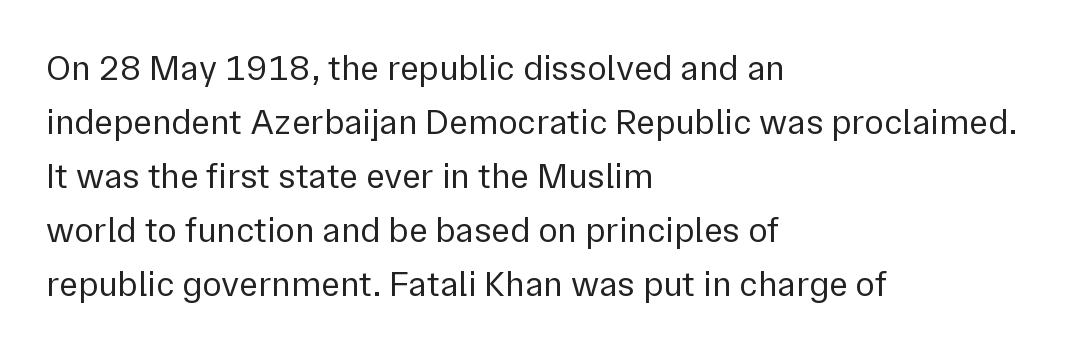
{"serif": "no", "italic": "no", "bold": "no", "weight": "regular", "width": "normal", "stroke_contrast": "low", "x_height": "medium", "monospaced": "no", "underline": "no", "align": "left", "line_spacing": "normal", "line_spacing_ratio": 1.5, "letter_spacing": "normal", "letter_spacing_em": 0.0, "glyph_px": 36}
